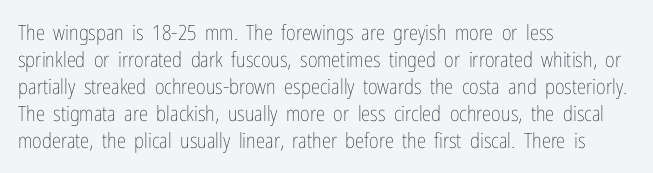
{"italic": "no", "bold": "no", "underline": "no", "align": "left", "line_spacing": "normal", "line_spacing_ratio": 1.28, "letter_spacing": "normal", "letter_spacing_em": 0.0, "glyph_px": 21}
